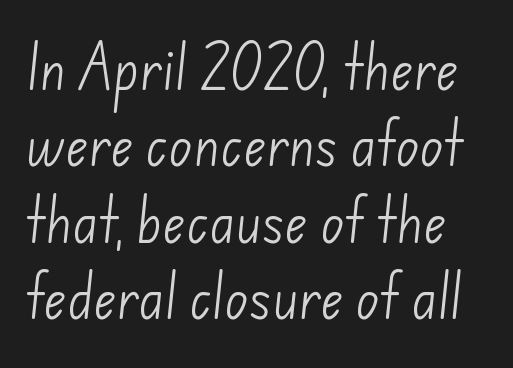
{"serif": "no", "bold": "no", "weight": "light", "width": "normal", "stroke_contrast": "low", "x_height": "small", "monospaced": "no", "underline": "no", "line_spacing": "normal", "line_spacing_ratio": 1.56, "letter_spacing": "normal", "letter_spacing_em": 0.0, "glyph_px": 49}
